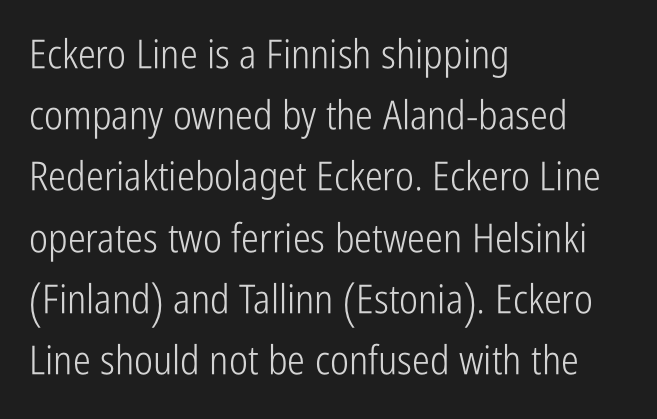
Q: Is the text bold? A: No.
Q: Is the text italic (slanted)? A: No, it is upright.
Q: Is the typeface a serif or a sans-serif typeface? A: Sans-serif.
Q: Is the text underlined? A: No.
Q: How is the paragraph aligned? A: Left-aligned.
Q: Is the spacing between letters normal or unusually wide? A: Normal.
Q: Is the spacing between lines tight, normal or loose? A: Normal.
Q: Width (condensed, normal, or wide)? A: Condensed.
Q: Stroke contrast? A: Low.
Q: x-height? A: Medium.
Q: Monospaced? A: No.
